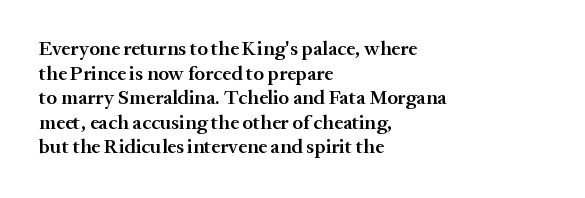
Q: Is the text bold? A: Semi-bold.
Q: Is the text italic (slanted)? A: No, it is upright.
Q: Is the text underlined? A: No.
Q: How is the paragraph aligned? A: Left-aligned.
Q: Is the spacing between letters normal or unusually wide? A: Normal.
